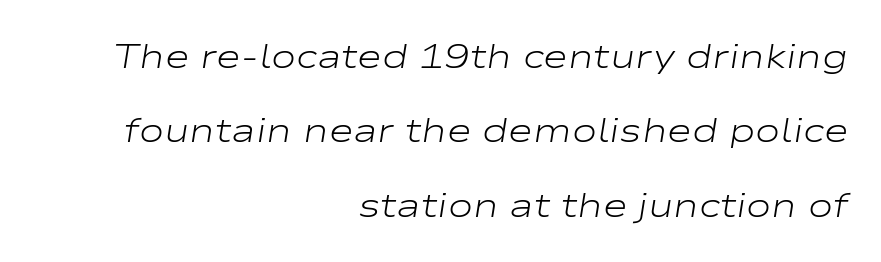
Q: Is the text bold? A: No.
Q: Is the text italic (slanted)? A: Yes, it leans right by about 9 degrees.
Q: Is the text underlined? A: No.
Q: How is the paragraph aligned? A: Right-aligned.
Q: Is the spacing between letters normal or unusually wide? A: Normal.
Q: Is the spacing between lines tight, normal or loose? A: Loose.
Q: Width (condensed, normal, or wide)? A: Wide.
Q: Stroke contrast? A: Low.
Q: x-height? A: Medium.
Q: Monospaced? A: No.
